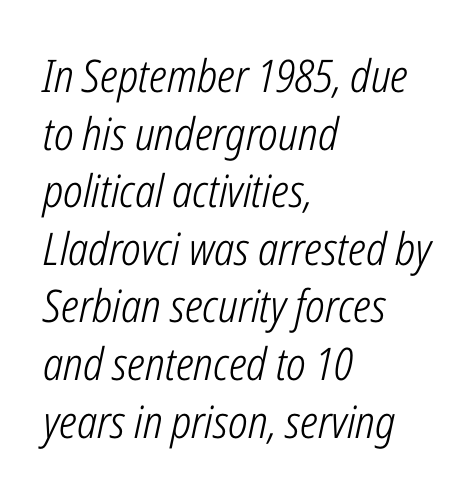
{"italic": "yes", "lean": "right", "slant_degrees": 12, "bold": "no", "weight": "light", "width": "condensed", "stroke_contrast": "low", "x_height": "medium", "monospaced": "no", "underline": "no", "align": "left", "line_spacing": "normal", "line_spacing_ratio": 1.28, "letter_spacing": "normal", "letter_spacing_em": 0.0, "glyph_px": 45}
